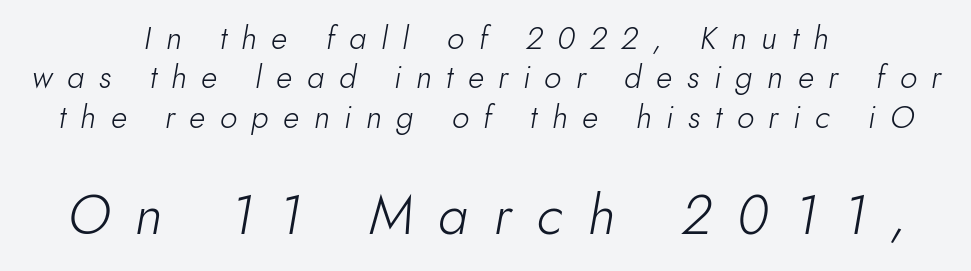
{"italic": "yes", "lean": "right", "slant_degrees": 10, "bold": "no", "weight": "light", "width": "normal", "stroke_contrast": "low", "x_height": "small", "monospaced": "no", "underline": "no", "align": "center", "line_spacing": "normal", "line_spacing_ratio": 1.27, "letter_spacing": "wide", "letter_spacing_em": 0.47, "larger_block": "second", "size_ratio": 1.74, "glyph_px": 54}
